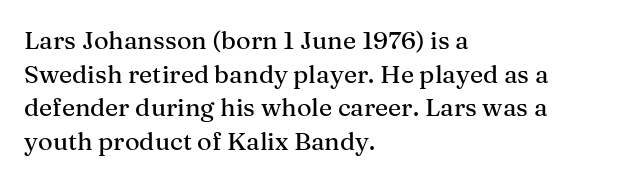
The image shows 25 px text type, upright; set left-aligned, normal line spacing (1.35x), normal letter spacing, not underlined.
